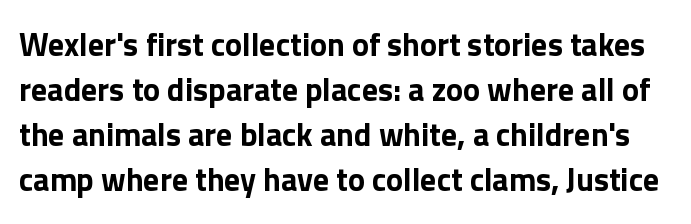
Q: Is the text bold? A: Yes.
Q: Is the text italic (slanted)? A: No, it is upright.
Q: Is the typeface a serif or a sans-serif typeface? A: Sans-serif.
Q: Is the text underlined? A: No.
Q: Is the spacing between letters normal or unusually wide? A: Normal.
Q: Is the spacing between lines tight, normal or loose? A: Normal.
Q: Width (condensed, normal, or wide)? A: Normal.
Q: Stroke contrast? A: Low.
Q: x-height? A: Medium.
Q: Monospaced? A: No.
